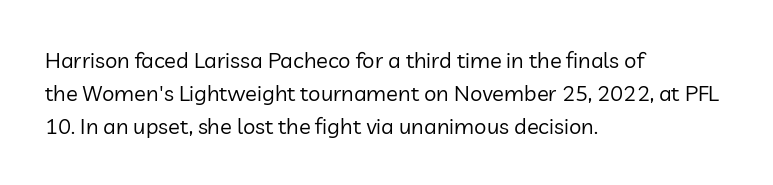
Q: Is the text bold? A: No.
Q: Is the text italic (slanted)? A: No, it is upright.
Q: Is the text underlined? A: No.
Q: How is the paragraph aligned? A: Left-aligned.
Q: Is the spacing between letters normal or unusually wide? A: Normal.
Q: Is the spacing between lines tight, normal or loose? A: Normal.
